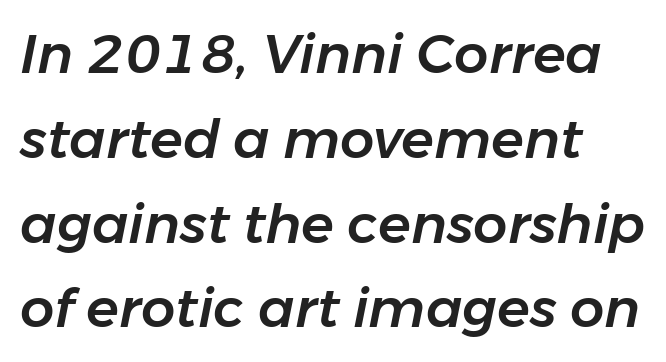
Q: Is the text italic (slanted)? A: Yes, it leans right by about 11 degrees.
Q: Is the text underlined? A: No.
Q: How is the paragraph aligned? A: Left-aligned.
Q: Is the spacing between letters normal or unusually wide? A: Normal.
Q: Is the spacing between lines tight, normal or loose? A: Normal.
Q: Width (condensed, normal, or wide)? A: Normal.
Q: Stroke contrast? A: Low.
Q: x-height? A: Medium.
Q: Monospaced? A: No.
